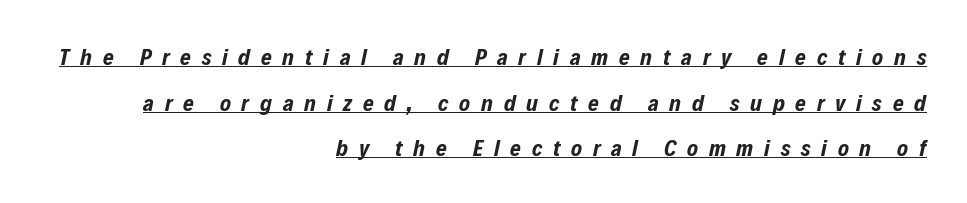
The line-height multiplier appears high, well above default. A rule runs beneath these lines of type. Does the copy run flush right? Yes — the right margin is perfectly even. What weight is shown? A full bold with thick strokes. Posture: slanted. Tracking here is generous; glyphs stand well apart from one another.
